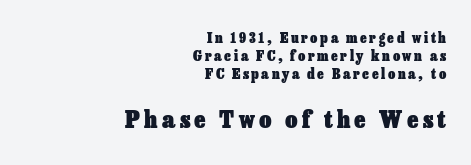
{"italic": "no", "bold": "yes", "underline": "no", "align": "right", "line_spacing": "normal", "line_spacing_ratio": 1.29, "larger_block": "second", "size_ratio": 1.71, "glyph_px": 24}
